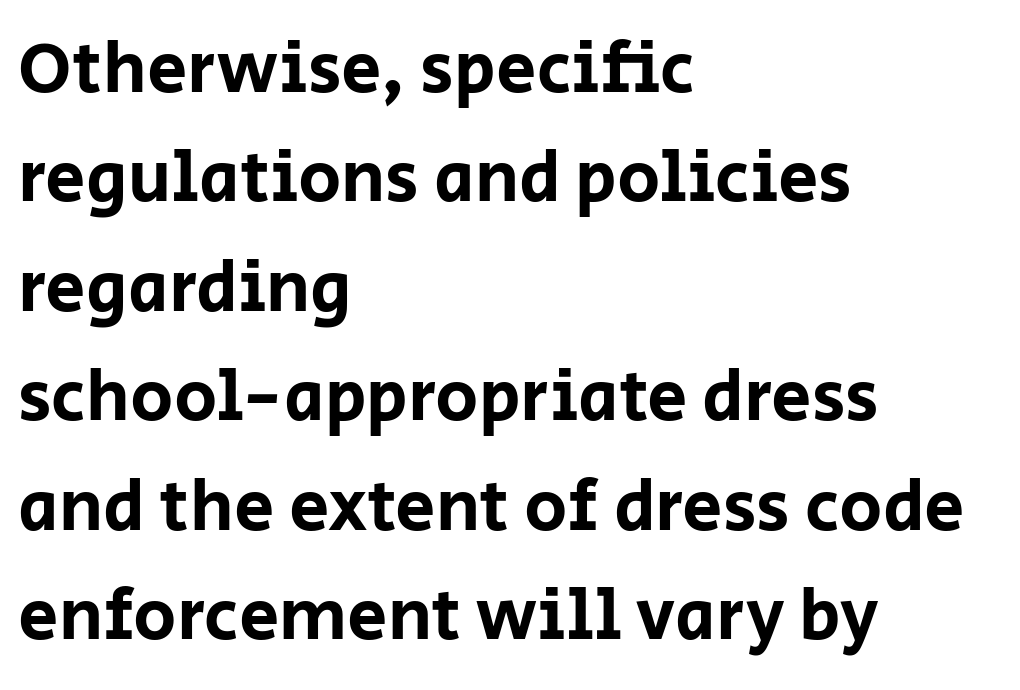
{"serif": "no", "italic": "no", "width": "normal", "stroke_contrast": "low", "x_height": "large", "monospaced": "no", "underline": "no", "align": "left", "line_spacing": "normal", "line_spacing_ratio": 1.52, "letter_spacing": "normal", "letter_spacing_em": 0.0, "glyph_px": 72}
